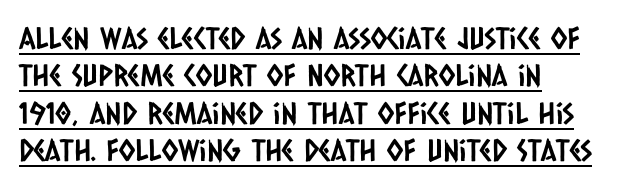
{"serif": "no", "width": "condensed", "stroke_contrast": "low", "x_height": "large", "monospaced": "no", "underline": "yes", "align": "left", "line_spacing": "normal", "line_spacing_ratio": 1.25, "letter_spacing": "normal", "letter_spacing_em": 0.0, "glyph_px": 30}
